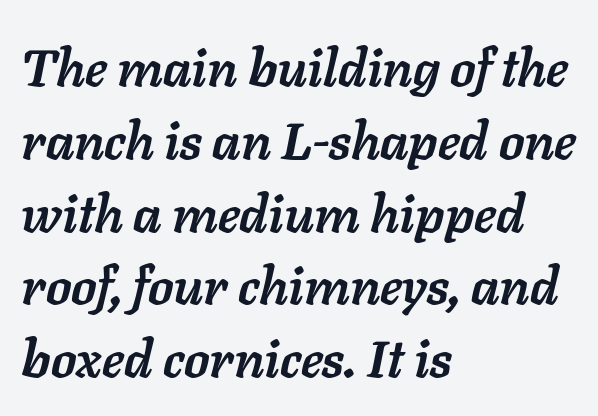
Q: Is the text bold? A: Yes.
Q: Is the text italic (slanted)? A: Yes, it leans right by about 11 degrees.
Q: Is the text underlined? A: No.
Q: How is the paragraph aligned? A: Left-aligned.
Q: Is the spacing between letters normal or unusually wide? A: Normal.
Q: Is the spacing between lines tight, normal or loose? A: Normal.
Q: Width (condensed, normal, or wide)? A: Normal.
Q: Stroke contrast? A: Low.
Q: x-height? A: Medium.
Q: Monospaced? A: No.
